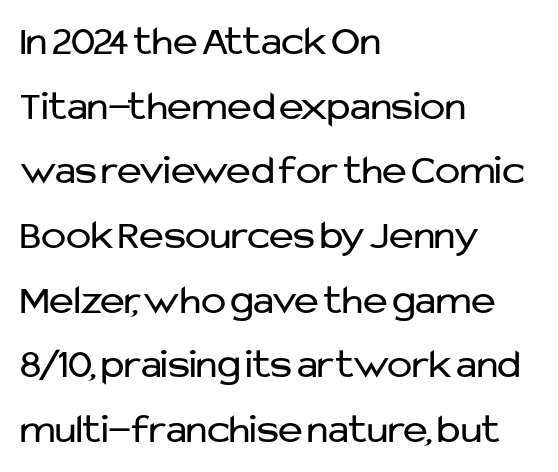
{"serif": "no", "italic": "no", "bold": "no", "weight": "regular", "width": "normal", "stroke_contrast": "low", "x_height": "medium", "monospaced": "no", "underline": "no", "align": "left", "line_spacing": "normal", "line_spacing_ratio": 1.54, "letter_spacing": "normal", "letter_spacing_em": 0.0, "glyph_px": 42}
